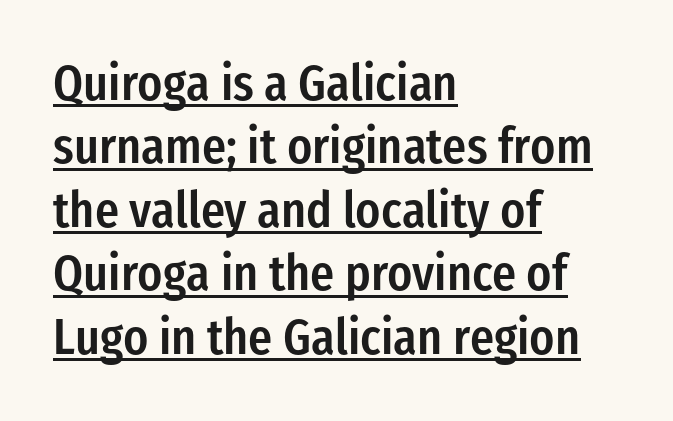
The image shows 50 px semibold, condensed sans-serif type, upright; set left-aligned, normal line spacing (1.27x), normal letter spacing, underlined; low stroke contrast and a medium x-height.
